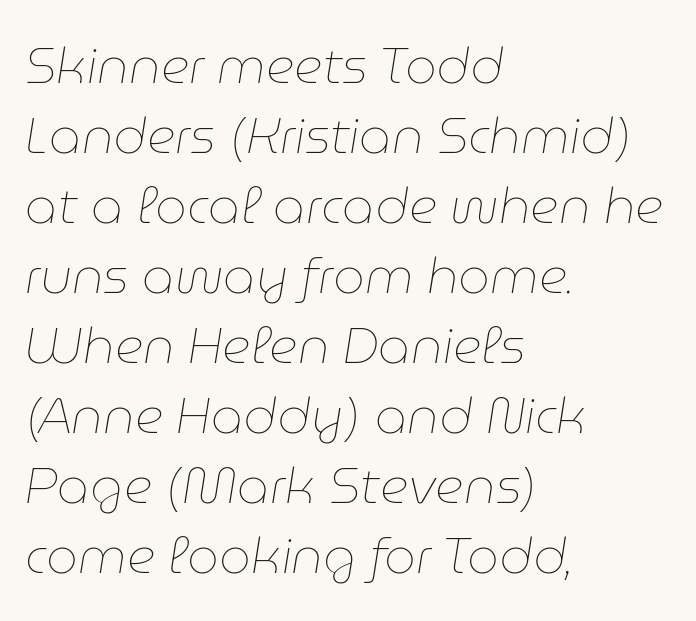
Q: Is the text bold? A: No.
Q: Is the text italic (slanted)? A: Yes, it leans right by about 9 degrees.
Q: Is the text underlined? A: No.
Q: How is the paragraph aligned? A: Left-aligned.
Q: Is the spacing between letters normal or unusually wide? A: Normal.
Q: Is the spacing between lines tight, normal or loose? A: Normal.
Q: Width (condensed, normal, or wide)? A: Normal.
Q: Stroke contrast? A: Low.
Q: x-height? A: Medium.
Q: Monospaced? A: No.
